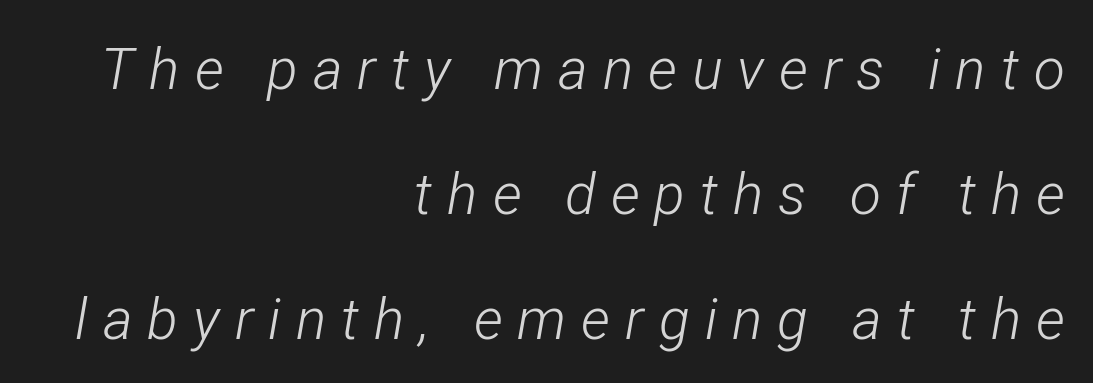
Q: Is the text bold? A: No.
Q: Is the text italic (slanted)? A: Yes, it leans right by about 12 degrees.
Q: Is the text underlined? A: No.
Q: How is the paragraph aligned? A: Right-aligned.
Q: Is the spacing between letters normal or unusually wide? A: Unusually wide.
Q: Is the spacing between lines tight, normal or loose? A: Loose.
Q: Width (condensed, normal, or wide)? A: Condensed.
Q: Stroke contrast? A: Low.
Q: x-height? A: Medium.
Q: Monospaced? A: No.
